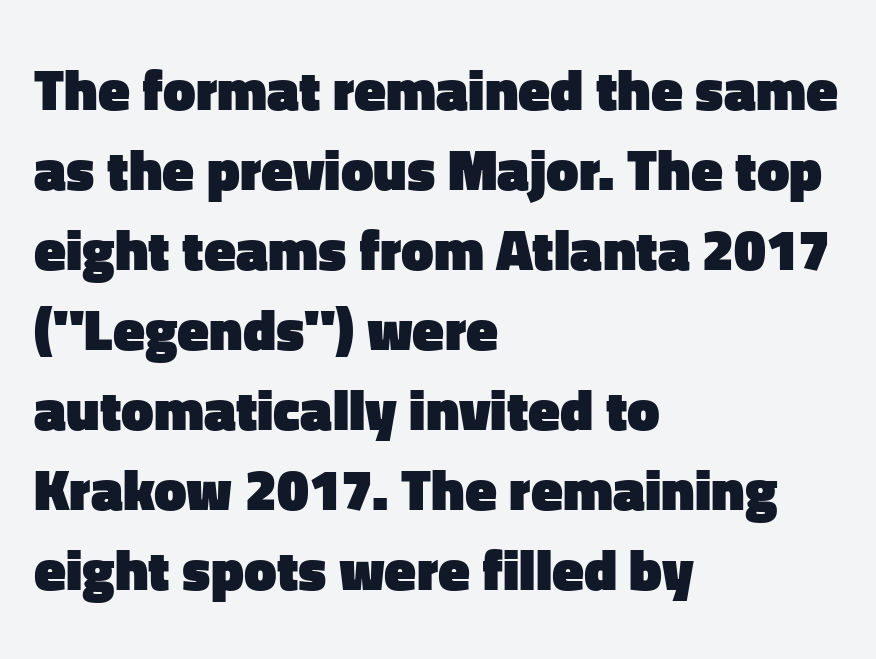
{"serif": "no", "italic": "no", "bold": "yes", "weight": "heavy", "width": "normal", "stroke_contrast": "low", "x_height": "medium", "monospaced": "no", "underline": "no", "align": "left", "line_spacing": "normal", "line_spacing_ratio": 1.38, "letter_spacing": "normal", "letter_spacing_em": 0.0, "glyph_px": 58}
